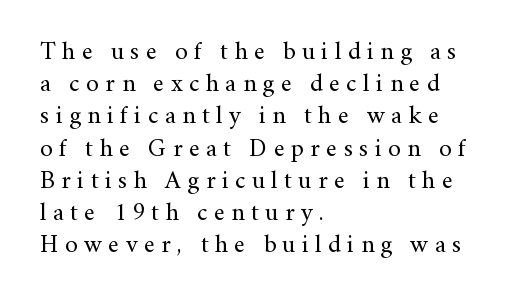
Nothing heavy about these letters — not bold at all. The compositor pushed each line to the left boundary. Quick note: underline off. The axis of the letterforms is exactly vertical. Is the letter spacing exaggerated? Yes — the characters are pushed far apart.
